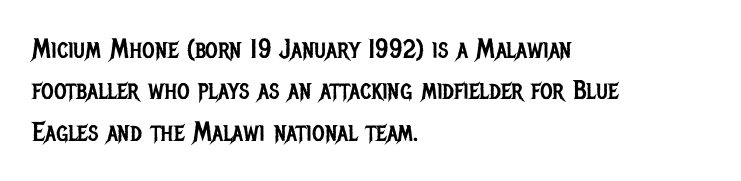
In terms of leading, this rendering sits right in the middle. The lettering stays uniformly vertical, giving the passage a roman look. Decoration check: the copy has no underline. The passage shown is not bold in any degree. How are the letters spaced? Ordinarily, with no added tracking.
